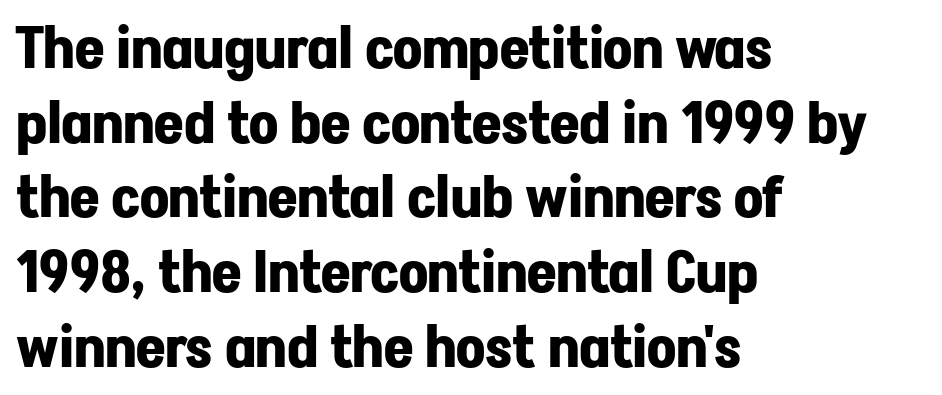
The image shows 57 px bold sans-serif type, upright; set left-aligned, normal line spacing (1.31x), normal letter spacing, not underlined; low stroke contrast and a medium x-height.
